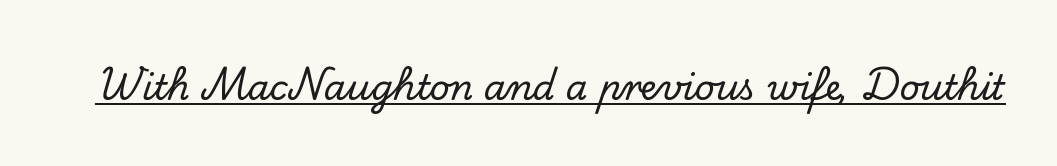
You can see a thin bar hugging the bottom of the glyphs. Little horizontal feet cap the strokes, marking this as serif type. Proportional: the letters do not fall into vertical columns. The horizontal fit of the characters is conventional and even.
